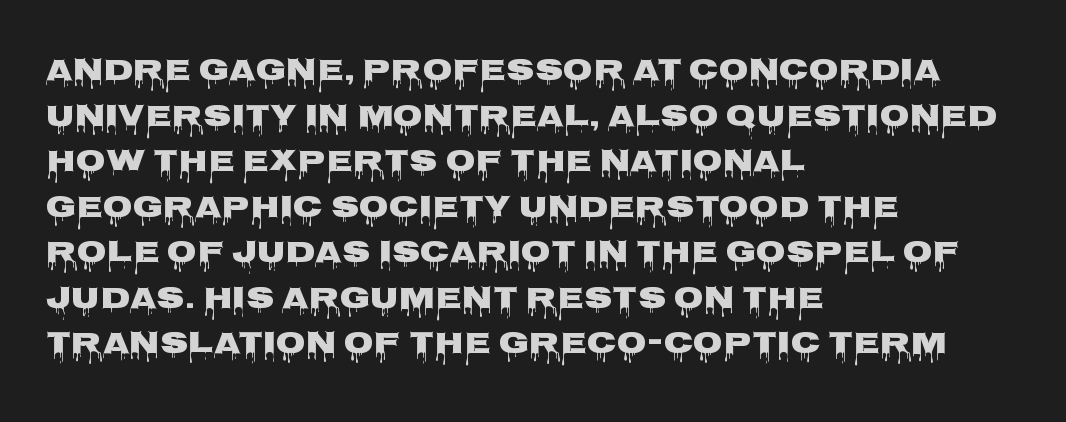
The image shows 31 px heavy, wide sans-serif type, upright; set left-aligned, normal line spacing (1.47x), normal letter spacing, not underlined; low stroke contrast and a large x-height.
